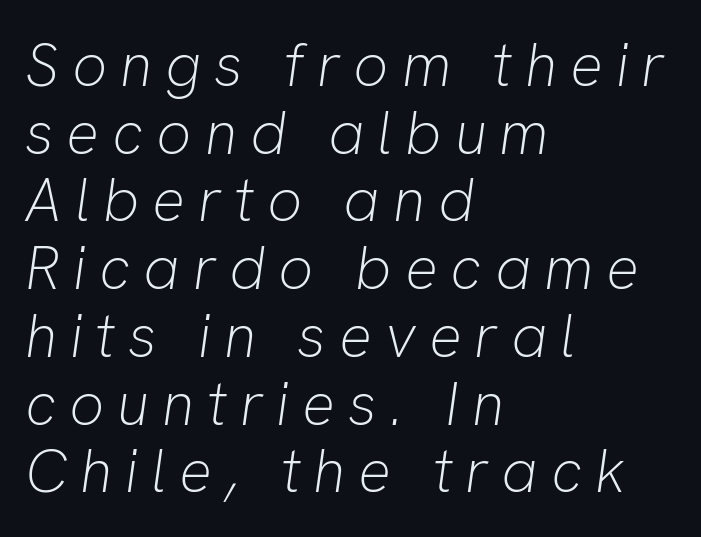
{"italic": "yes", "lean": "right", "slant_degrees": 8, "bold": "no", "weight": "light", "width": "normal", "stroke_contrast": "low", "x_height": "medium", "monospaced": "no", "underline": "no", "align": "left", "line_spacing": "tight", "line_spacing_ratio": 1.11, "letter_spacing": "wide", "letter_spacing_em": 0.21, "glyph_px": 61}
